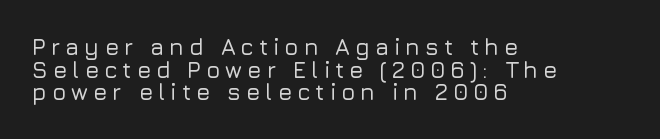
Q: Is the text italic (slanted)? A: No, it is upright.
Q: Is the text underlined? A: No.
Q: How is the paragraph aligned? A: Left-aligned.
Q: Is the spacing between letters normal or unusually wide? A: Unusually wide.
Q: Is the spacing between lines tight, normal or loose? A: Tight.
